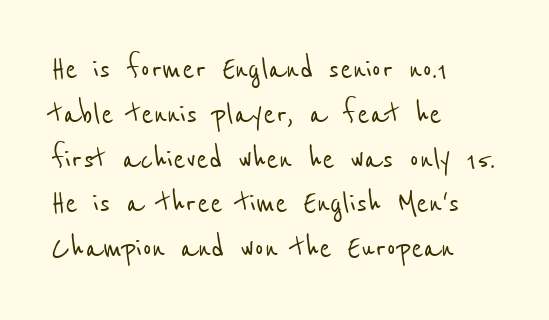
Q: Is the typeface a serif or a sans-serif typeface? A: Sans-serif.
Q: Is the text underlined? A: No.
Q: How is the paragraph aligned? A: Left-aligned.
Q: Is the spacing between letters normal or unusually wide? A: Normal.
Q: Width (condensed, normal, or wide)? A: Condensed.
Q: Stroke contrast? A: Low.
Q: x-height? A: Medium.
Q: Monospaced? A: No.
